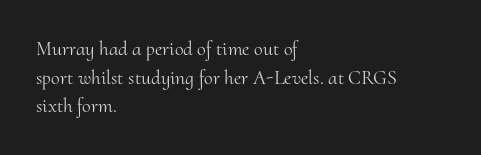
{"italic": "no", "bold": "no", "underline": "no", "align": "left", "line_spacing": "normal", "line_spacing_ratio": 1.43, "letter_spacing": "normal", "letter_spacing_em": 0.0, "glyph_px": 20}
